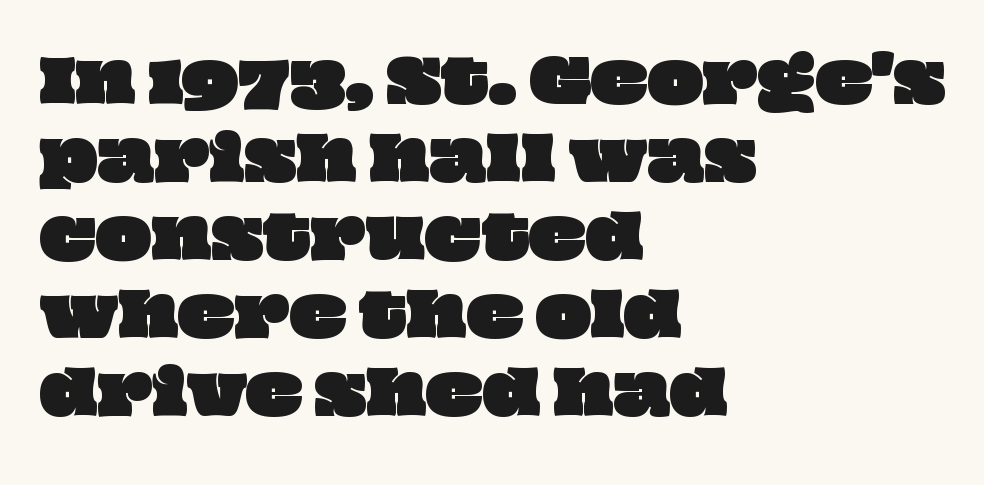
{"width": "wide", "stroke_contrast": "low", "x_height": "large", "monospaced": "no", "underline": "no", "align": "left", "line_spacing": "normal", "line_spacing_ratio": 1.32, "letter_spacing": "normal", "letter_spacing_em": 0.0, "glyph_px": 59}
